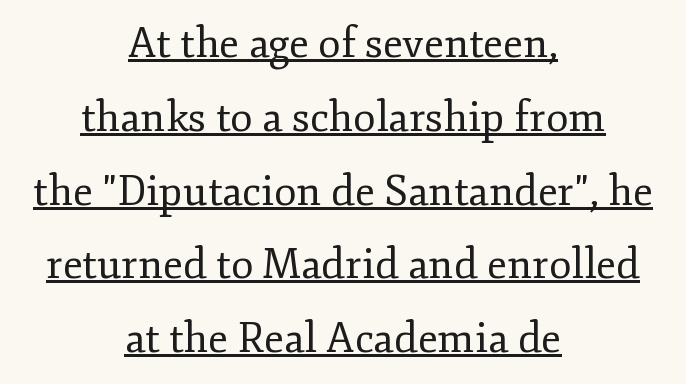
The gaps between neighbouring characters are ordinary and unremarkable. The text was rendered using a seriffed face with decorative stroke endings. A typographer would call this underscored text. Every row of glyphs is offset so its center matches the block's center. Every character sits straight up, as roman type does. Each letter keeps its own natural width here, so spacing adapts to shape.
